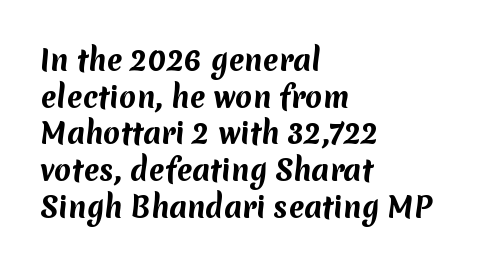
The image shows 28 px bold sans-serif type; set left-aligned, normal line spacing (1.31x), normal letter spacing, not underlined; medium stroke contrast and a medium x-height.
